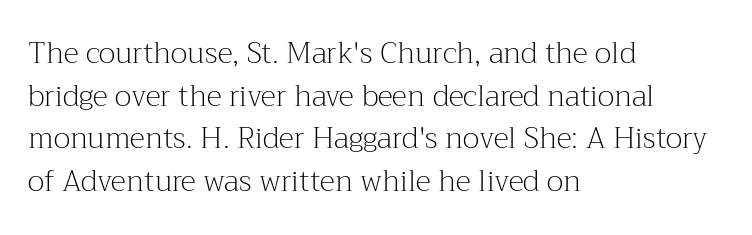
{"serif": "yes", "italic": "no", "bold": "no", "weight": "light", "width": "normal", "stroke_contrast": "medium", "x_height": "medium", "monospaced": "no", "underline": "no", "align": "left", "line_spacing": "normal", "line_spacing_ratio": 1.47, "letter_spacing": "normal", "letter_spacing_em": 0.0, "glyph_px": 29}
